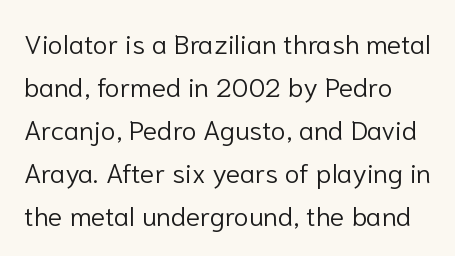
Q: Is the text bold? A: No.
Q: Is the text italic (slanted)? A: No, it is upright.
Q: Is the text underlined? A: No.
Q: Is the spacing between letters normal or unusually wide? A: Normal.
Q: Is the spacing between lines tight, normal or loose? A: Normal.
